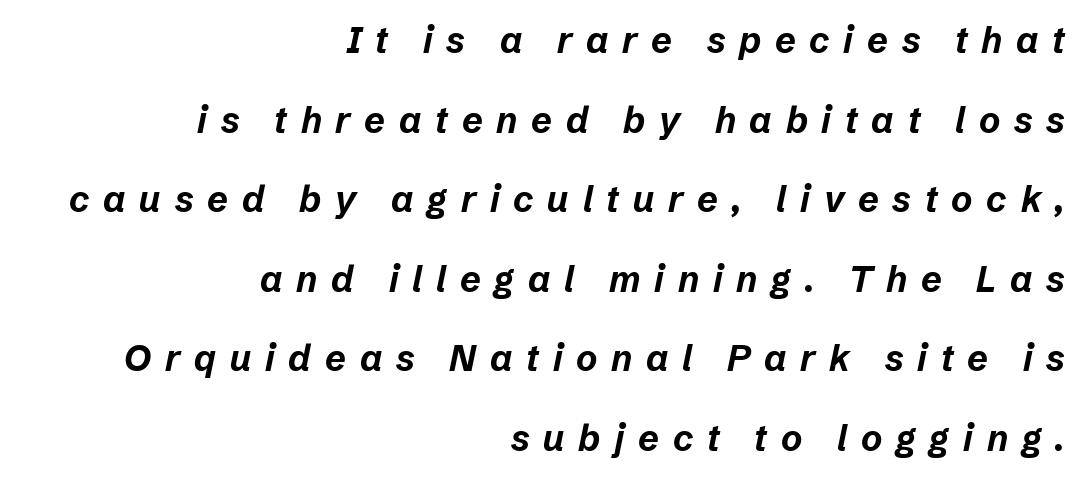
{"italic": "yes", "lean": "right", "slant_degrees": 12, "bold": "yes", "weight": "bold", "width": "normal", "stroke_contrast": "low", "x_height": "medium", "monospaced": "no", "underline": "no", "align": "right", "line_spacing": "loose", "line_spacing_ratio": 2.21, "letter_spacing": "wide", "letter_spacing_em": 0.38, "glyph_px": 36}
